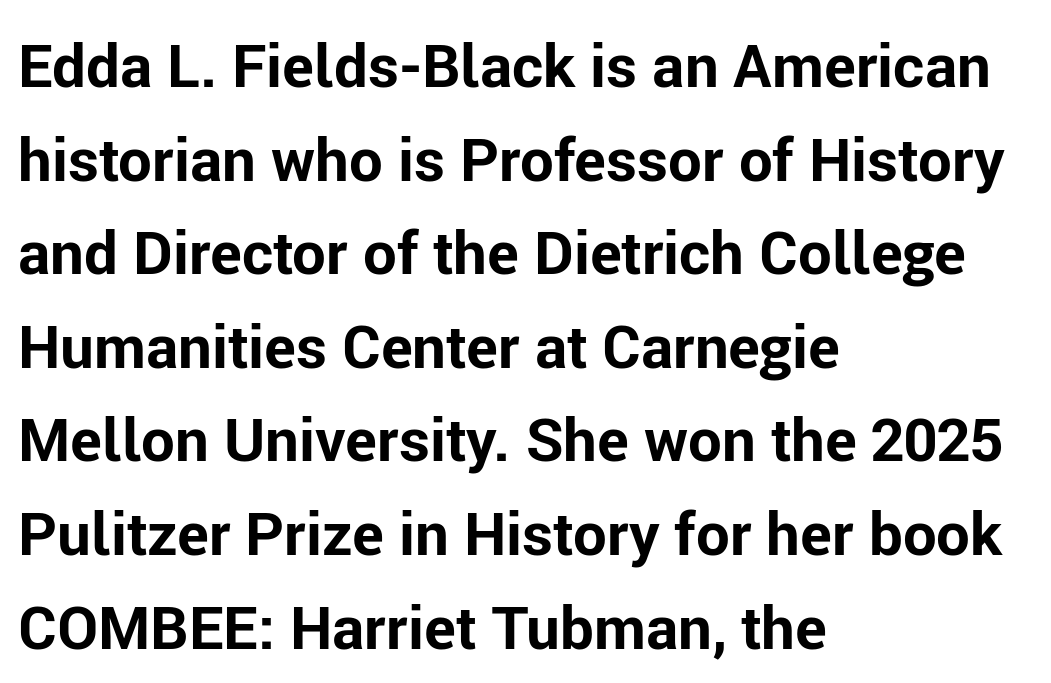
Q: Is the text bold? A: Yes.
Q: Is the text italic (slanted)? A: No, it is upright.
Q: Is the typeface a serif or a sans-serif typeface? A: Sans-serif.
Q: Is the text underlined? A: No.
Q: How is the paragraph aligned? A: Left-aligned.
Q: Is the spacing between letters normal or unusually wide? A: Normal.
Q: Is the spacing between lines tight, normal or loose? A: Normal.
Q: Width (condensed, normal, or wide)? A: Normal.
Q: Stroke contrast? A: Low.
Q: x-height? A: Medium.
Q: Monospaced? A: No.
